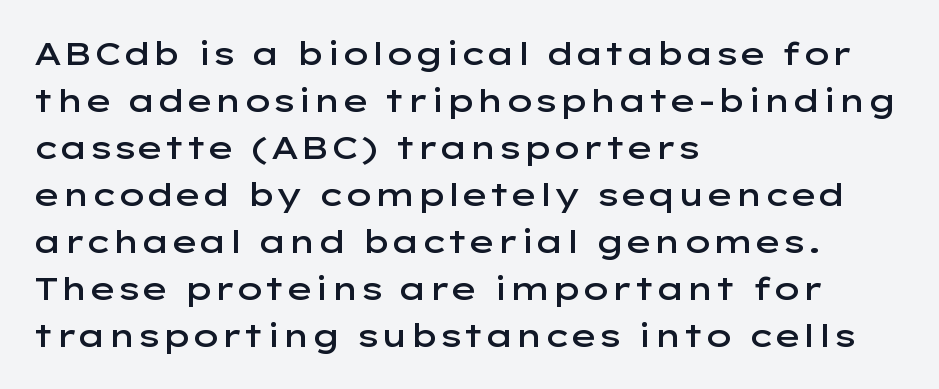
{"serif": "no", "italic": "no", "bold": "semi", "weight": "semibold", "width": "wide", "stroke_contrast": "low", "x_height": "medium", "monospaced": "no", "underline": "no", "align": "left", "line_spacing": "normal", "line_spacing_ratio": 1.47, "letter_spacing": "normal", "letter_spacing_em": 0.0, "glyph_px": 32}
